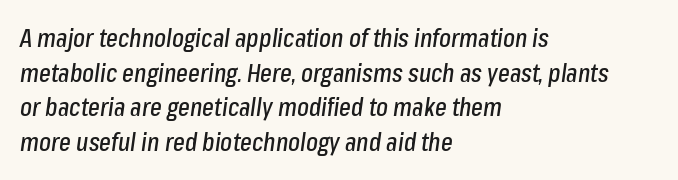
The image shows 25 px text type, italic (leaning right); set left-aligned, normal line spacing (1.39x), normal letter spacing, not underlined.
